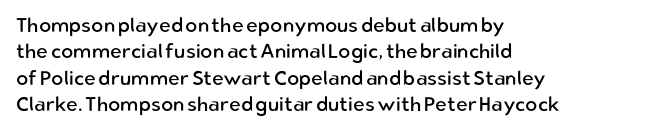
Q: Is the text bold? A: No.
Q: Is the text italic (slanted)? A: No, it is upright.
Q: Is the text underlined? A: No.
Q: How is the paragraph aligned? A: Left-aligned.
Q: Is the spacing between letters normal or unusually wide? A: Normal.
Q: Is the spacing between lines tight, normal or loose? A: Normal.
